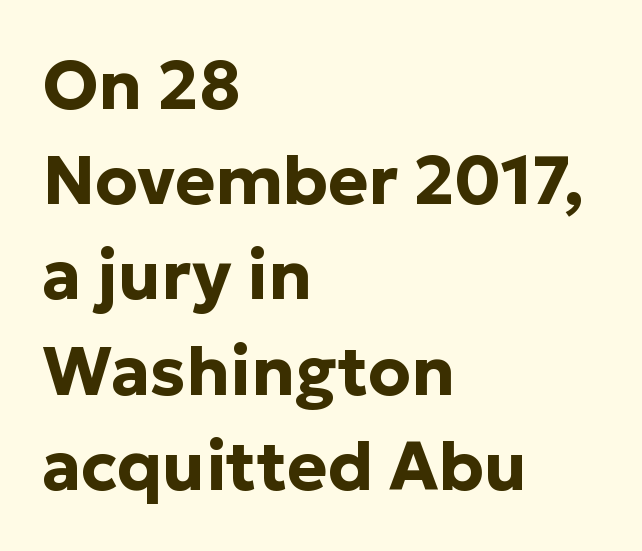
Quick note: not italic, upright. The passage shown is not underscored anywhere. These lines keep a tight, regular rhythm from letter to letter. These lines are rendered in a variable-pitch font.
